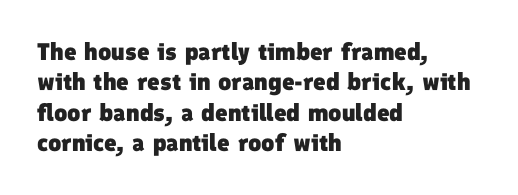
The image shows 24 px bold type; set left-aligned, normal line spacing (1.27x), normal letter spacing, not underlined.
